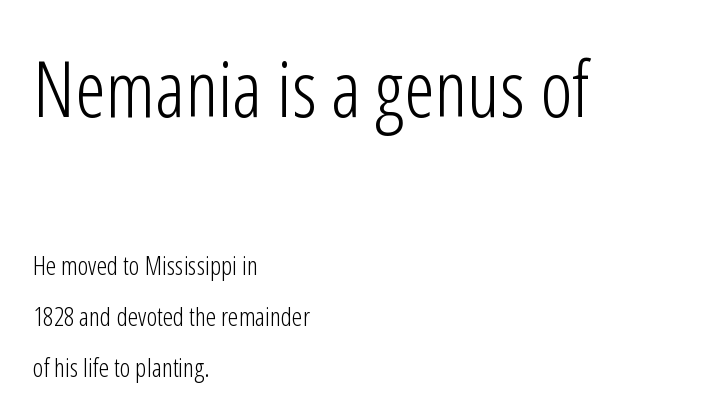
Q: Is the text bold? A: No.
Q: Is the text italic (slanted)? A: No, it is upright.
Q: Is the typeface a serif or a sans-serif typeface? A: Sans-serif.
Q: Is the text underlined? A: No.
Q: How is the paragraph aligned? A: Left-aligned.
Q: Is the spacing between letters normal or unusually wide? A: Normal.
Q: Is the spacing between lines tight, normal or loose? A: Loose.
Q: Which block of text is set in a larger size, the first (top) or the second (bottom)? A: The first (top) one.
Q: Width (condensed, normal, or wide)? A: Condensed.
Q: Stroke contrast? A: Low.
Q: x-height? A: Medium.
Q: Monospaced? A: No.
